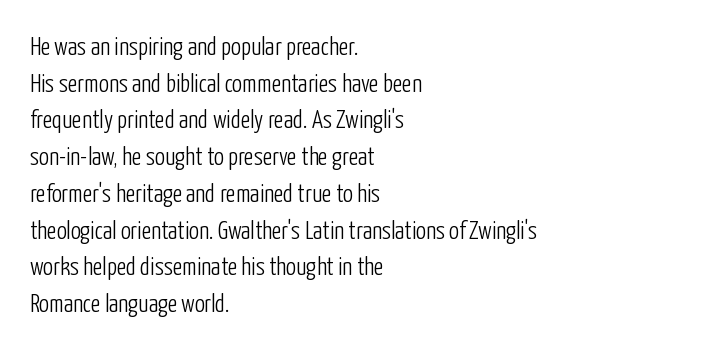
The image shows 25 px text type, upright; set left-aligned, normal line spacing (1.47x), normal letter spacing, not underlined.
